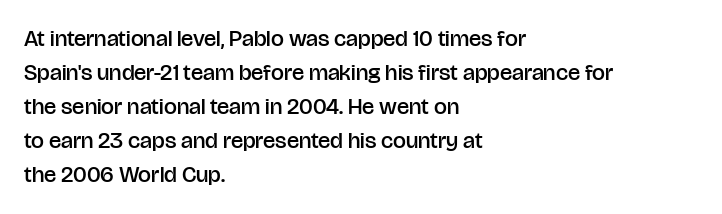
{"italic": "no", "bold": "semi", "underline": "no", "align": "left", "line_spacing": "normal", "line_spacing_ratio": 1.48, "letter_spacing": "normal", "letter_spacing_em": 0.0, "glyph_px": 23}
